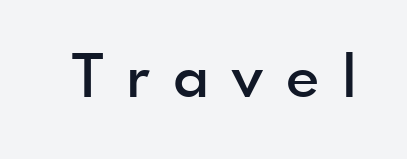
Q: Is the text bold? A: Semi-bold.
Q: Is the text italic (slanted)? A: No, it is upright.
Q: Is the typeface a serif or a sans-serif typeface? A: Sans-serif.
Q: Is the text underlined? A: No.
Q: Is the spacing between letters normal or unusually wide? A: Unusually wide.
Q: Width (condensed, normal, or wide)? A: Normal.
Q: x-height? A: Small.
Q: Monospaced? A: No.
